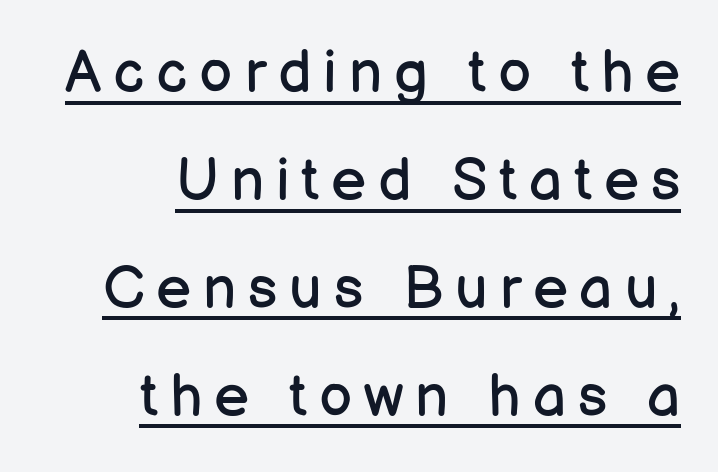
A light-to-regular cut is what we see here. Notice how a bar underscores the lettering throughout. Varying glyph widths throughout — classic text-font behaviour. Tracking here is generous; glyphs stand well apart from one another. Look at the bottom of the vertical strokes: they stop flat, with no serifs. Upright lettering throughout.
